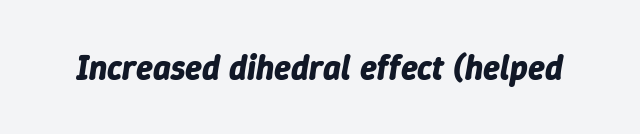
These lines are rendered in a variable-pitch font. Notice how the stems are inclined rather than vertical — that's the hallmark of italics. Here the glyphs are tracked normally, forming tight word shapes. Is the type bold? Yes — the strokes are clearly thick and heavy. Has an underline been added? It has not.
